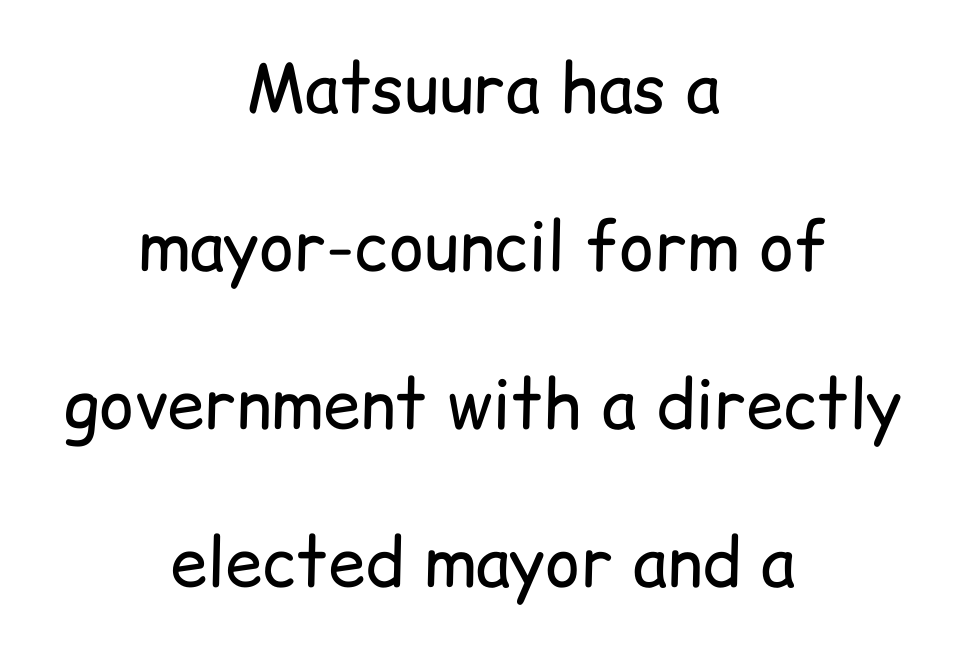
The passage shown is typed in a proportional face where columns would drift. Nothing unusual about the tracking: characters are spaced as the font intends. The block of text is sparse from top to bottom, with ample space between rows. No heavy texture on the line: the type isn't bold.
